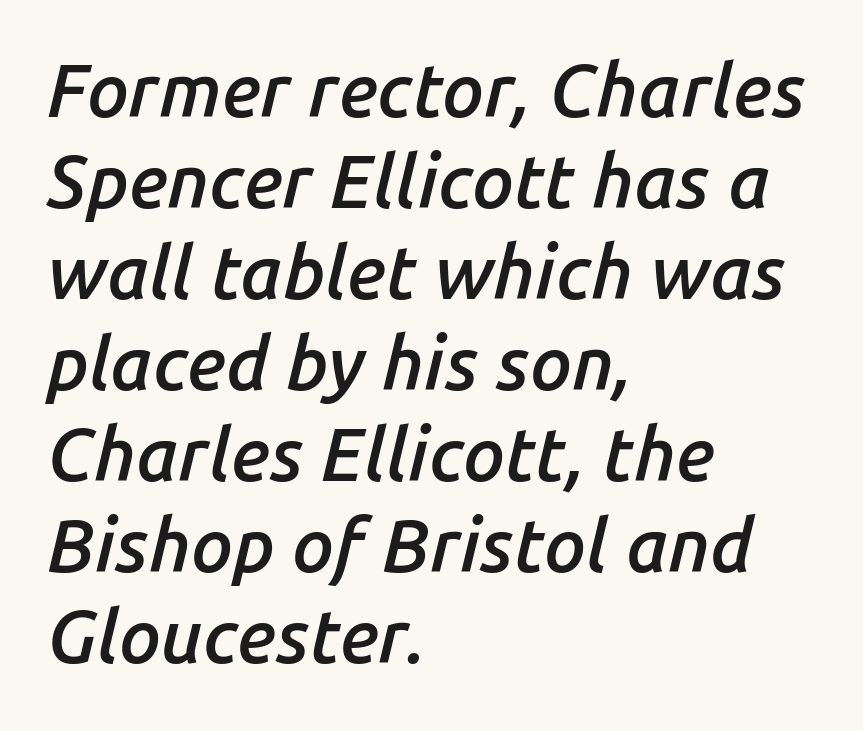
Glance below the letters and you will spot only blank space. Slightly chunky letters — semibold, I'd say, not full bold. This sample has the flowing, uneven cadence of proportional lettering. Each word holds together tightly as a unit, with standard inter-letter gaps. A typesetter would mark this as italic.
